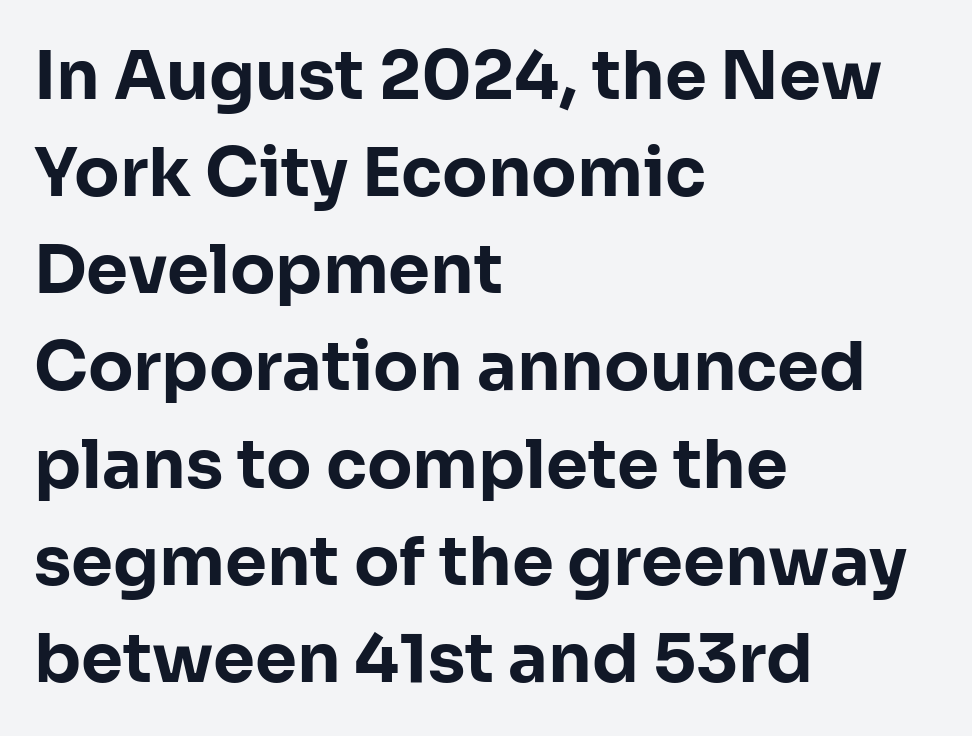
The image shows 67 px bold sans-serif type, upright; set left-aligned, normal line spacing (1.45x), normal letter spacing, not underlined; low stroke contrast and a medium x-height.
